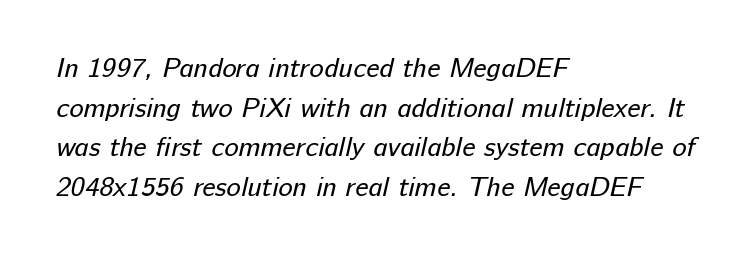
Summary of weight: not heavy and not bold. Quick note: underline off. These lines keep a tight, regular rhythm from letter to letter. Alignment: flush left.
